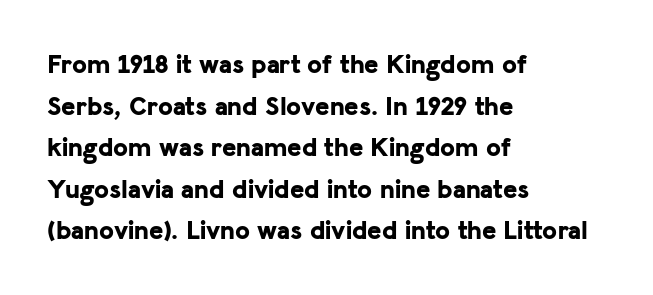
{"italic": "no", "bold": "yes", "underline": "no", "align": "left", "line_spacing": "normal", "line_spacing_ratio": 1.54, "letter_spacing": "normal", "letter_spacing_em": 0.0, "glyph_px": 27}
